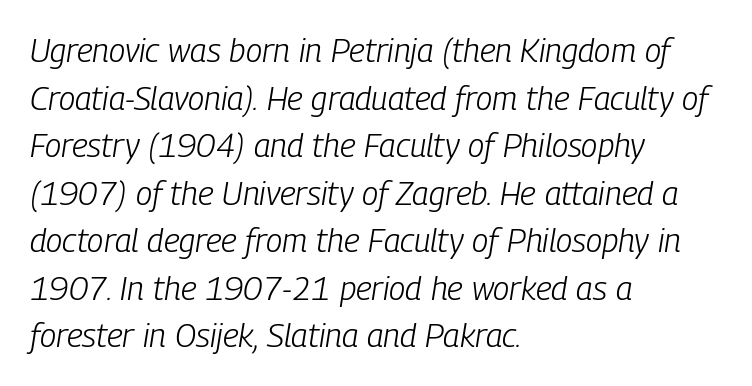
Q: Is the text bold? A: No.
Q: Is the text italic (slanted)? A: Yes, it leans right by about 9 degrees.
Q: Is the text underlined? A: No.
Q: How is the paragraph aligned? A: Left-aligned.
Q: Is the spacing between letters normal or unusually wide? A: Normal.
Q: Is the spacing between lines tight, normal or loose? A: Normal.
Q: Width (condensed, normal, or wide)? A: Condensed.
Q: Stroke contrast? A: Low.
Q: x-height? A: Medium.
Q: Monospaced? A: No.
